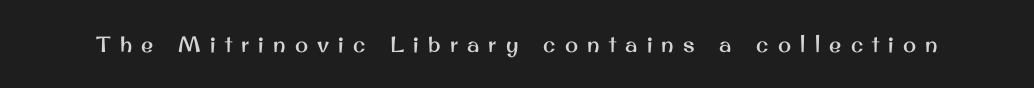
Short note: letters widely spaced. Characters remain perfectly vertical along every line. The strip under each line holds only bare page.
